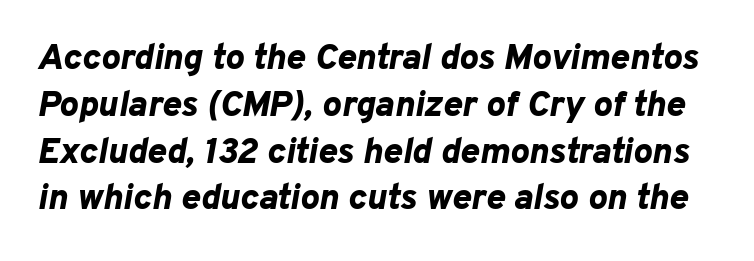
{"italic": "yes", "lean": "right", "slant_degrees": 10, "bold": "yes", "weight": "bold", "width": "normal", "stroke_contrast": "low", "x_height": "medium", "monospaced": "no", "underline": "no", "line_spacing": "normal", "line_spacing_ratio": 1.3, "letter_spacing": "normal", "letter_spacing_em": 0.0, "glyph_px": 36}
